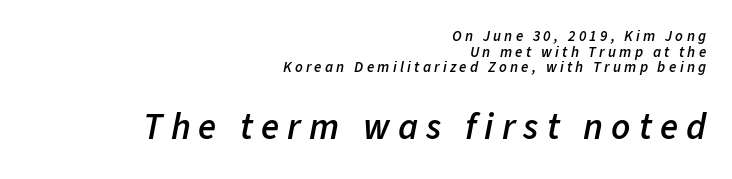
Q: Is the text bold? A: Semi-bold.
Q: Is the text italic (slanted)? A: Yes, it leans right by about 11 degrees.
Q: Is the text underlined? A: No.
Q: How is the paragraph aligned? A: Right-aligned.
Q: Is the spacing between letters normal or unusually wide? A: Unusually wide.
Q: Is the spacing between lines tight, normal or loose? A: Tight.
Q: Which block of text is set in a larger size, the first (top) or the second (bottom)? A: The second (bottom) one.
Q: Width (condensed, normal, or wide)? A: Normal.
Q: Stroke contrast? A: Low.
Q: x-height? A: Medium.
Q: Monospaced? A: No.
